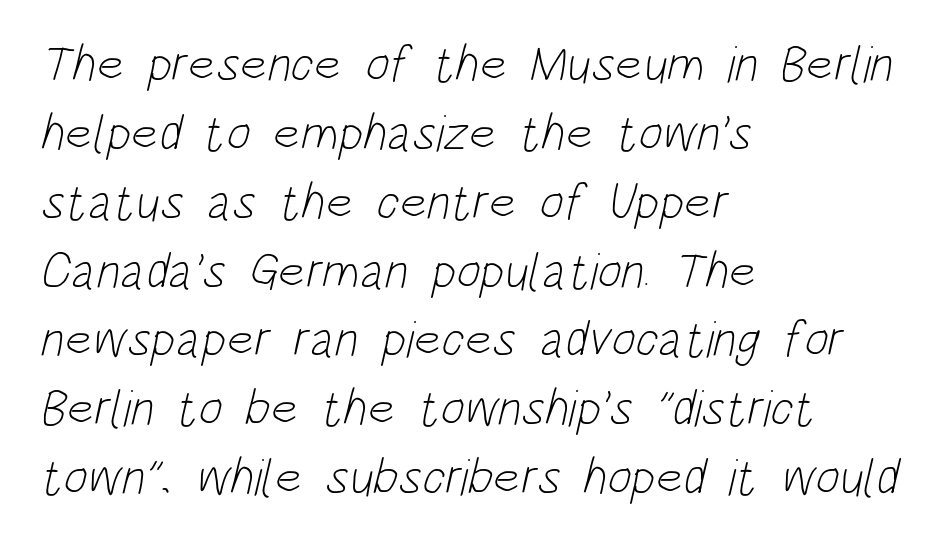
Q: Is the text bold? A: No.
Q: Is the typeface a serif or a sans-serif typeface? A: Sans-serif.
Q: Is the text underlined? A: No.
Q: How is the paragraph aligned? A: Left-aligned.
Q: Is the spacing between letters normal or unusually wide? A: Normal.
Q: Is the spacing between lines tight, normal or loose? A: Normal.
Q: Width (condensed, normal, or wide)? A: Condensed.
Q: Stroke contrast? A: Low.
Q: x-height? A: Large.
Q: Monospaced? A: No.
